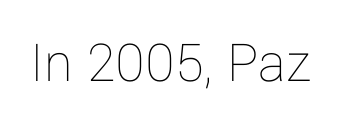
No chunkiness to these letters — they're not bold. Just letters on the line, the space beneath them empty. A roman cut, with each character standing at attention. Tracking value appears to be zero — textbook default spacing. Looks like regular typesetting: each glyph gets only the width it needs.
